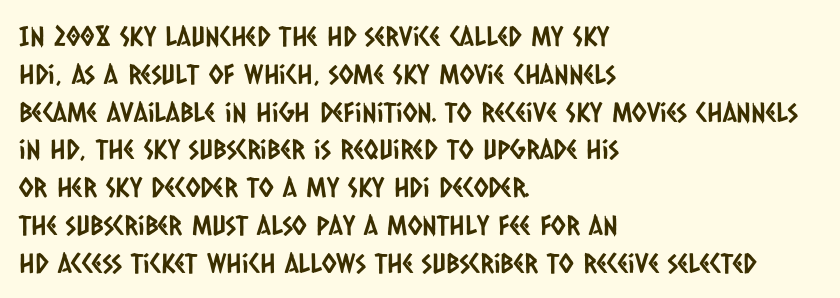
Short note: letters normally spaced. Is the block centered? No — it sits flush against the left margin. Is there much room between lines? A standard amount, neither cramped nor airy. Rule under the text: the space is simply empty.
